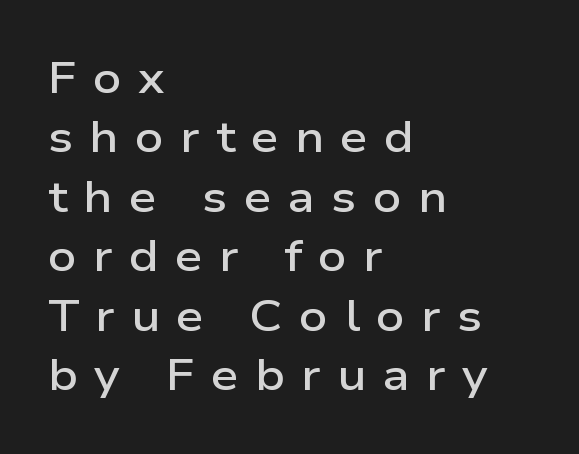
Q: Is the text bold? A: Semi-bold.
Q: Is the text italic (slanted)? A: No, it is upright.
Q: Is the typeface a serif or a sans-serif typeface? A: Sans-serif.
Q: Is the text underlined? A: No.
Q: How is the paragraph aligned? A: Left-aligned.
Q: Is the spacing between letters normal or unusually wide? A: Unusually wide.
Q: Is the spacing between lines tight, normal or loose? A: Normal.
Q: Width (condensed, normal, or wide)? A: Wide.
Q: Stroke contrast? A: Low.
Q: x-height? A: Medium.
Q: Monospaced? A: No.
